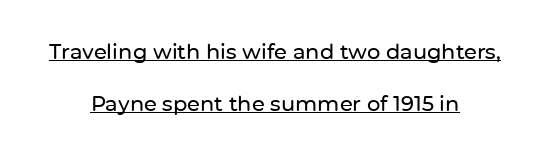
You could fit nearly another row in the gap between these rows. Neither beginnings nor endings align; midpoints do. A continuous stroke trails under the words, as in a hyperlink. The axis of the letterforms is exactly vertical. Nobody touched the tracking dial on this one.
